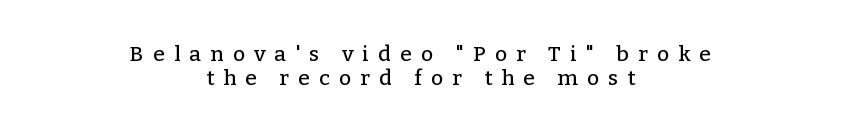
Inter-character spacing is expanded well beyond the font's built-in metrics. Words float on clear page, feet unadorned. Line spacing here is tight. The specimen reads as upright at a glance. The setting favours the middle, as headings and verse often do.
